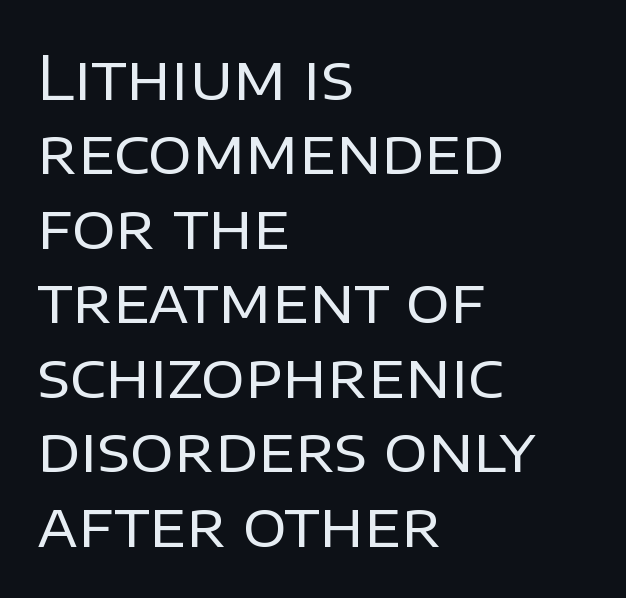
Q: Is the text bold? A: No.
Q: Is the text italic (slanted)? A: No, it is upright.
Q: Is the typeface a serif or a sans-serif typeface? A: Sans-serif.
Q: Is the text underlined? A: No.
Q: How is the paragraph aligned? A: Left-aligned.
Q: Is the spacing between letters normal or unusually wide? A: Normal.
Q: Width (condensed, normal, or wide)? A: Normal.
Q: Stroke contrast? A: Low.
Q: x-height? A: Large.
Q: Monospaced? A: No.
